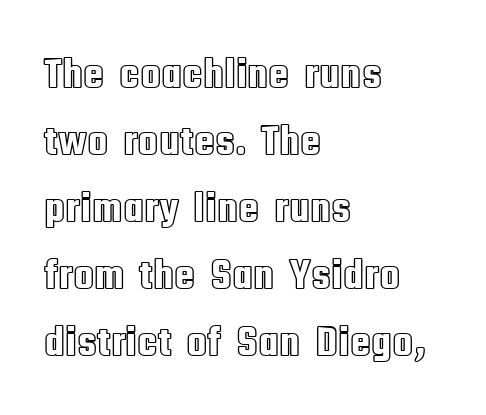
Q: Is the text italic (slanted)? A: No, it is upright.
Q: Is the text underlined? A: No.
Q: How is the paragraph aligned? A: Left-aligned.
Q: Is the spacing between letters normal or unusually wide? A: Normal.
Q: Is the spacing between lines tight, normal or loose? A: Normal.
Q: Width (condensed, normal, or wide)? A: Condensed.
Q: x-height? A: Large.
Q: Monospaced? A: No.
